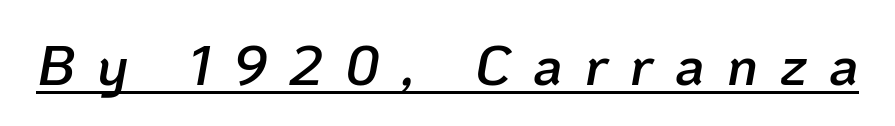
{"italic": "yes", "lean": "right", "slant_degrees": 10, "bold": "semi", "weight": "semibold", "width": "normal", "stroke_contrast": "low", "x_height": "medium", "monospaced": "no", "underline": "yes", "letter_spacing": "wide", "letter_spacing_em": 0.4, "glyph_px": 56}
